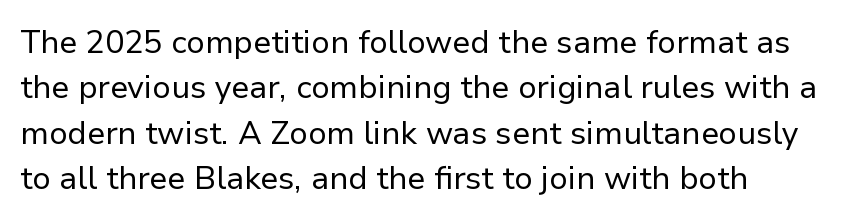
Q: Is the text bold? A: No.
Q: Is the text italic (slanted)? A: No, it is upright.
Q: Is the typeface a serif or a sans-serif typeface? A: Sans-serif.
Q: Is the text underlined? A: No.
Q: Is the spacing between letters normal or unusually wide? A: Normal.
Q: Is the spacing between lines tight, normal or loose? A: Normal.
Q: Width (condensed, normal, or wide)? A: Normal.
Q: Stroke contrast? A: Low.
Q: x-height? A: Medium.
Q: Monospaced? A: No.
